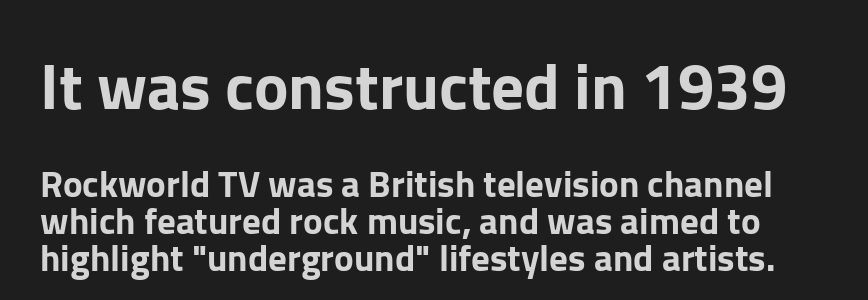
Q: Is the text italic (slanted)? A: No, it is upright.
Q: Is the typeface a serif or a sans-serif typeface? A: Sans-serif.
Q: Is the text underlined? A: No.
Q: Is the spacing between letters normal or unusually wide? A: Normal.
Q: Is the spacing between lines tight, normal or loose? A: Tight.
Q: Which block of text is set in a larger size, the first (top) or the second (bottom)? A: The first (top) one.
Q: Width (condensed, normal, or wide)? A: Normal.
Q: Stroke contrast? A: Low.
Q: x-height? A: Medium.
Q: Monospaced? A: No.
